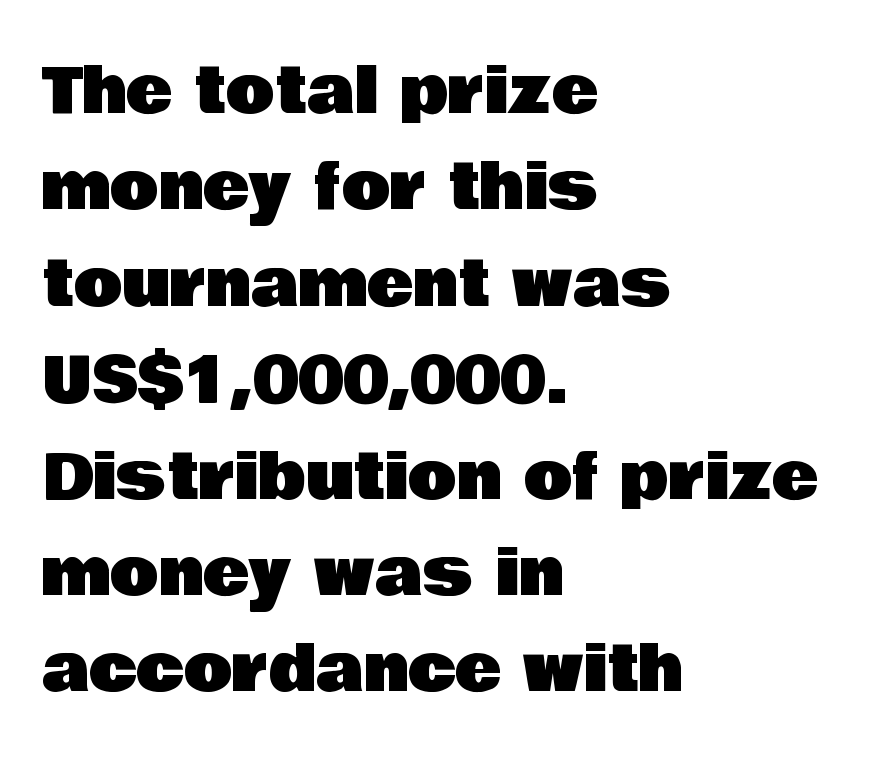
{"serif": "no", "italic": "no", "width": "normal", "stroke_contrast": "low", "x_height": "large", "monospaced": "no", "underline": "no", "align": "left", "line_spacing": "normal", "line_spacing_ratio": 1.53, "letter_spacing": "normal", "letter_spacing_em": 0.0, "glyph_px": 63}
